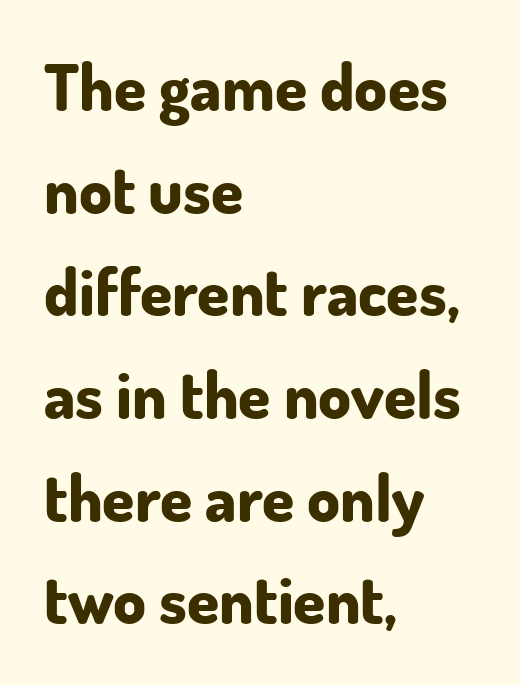
{"serif": "no", "italic": "no", "bold": "yes", "weight": "bold", "width": "normal", "stroke_contrast": "low", "x_height": "small", "monospaced": "no", "underline": "no", "align": "left", "line_spacing": "normal", "line_spacing_ratio": 1.58, "letter_spacing": "normal", "letter_spacing_em": 0.0, "glyph_px": 65}
